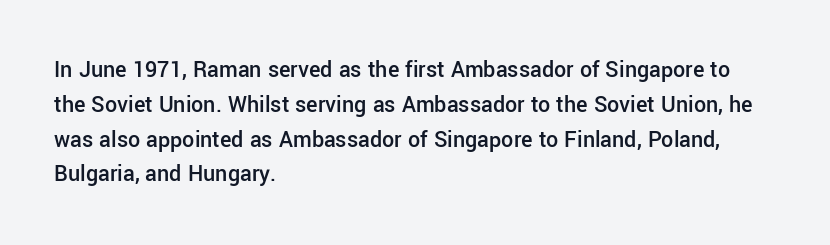
Notice how descenders clear the ascenders below comfortably — that's standard leading. It's the straight-up-and-down kind of type. Horizontally, the lines are justified to the leading edge only. Is the letter spacing exaggerated? No — it looks like the ordinary default. Semibold letterforms, between regular and bold.
